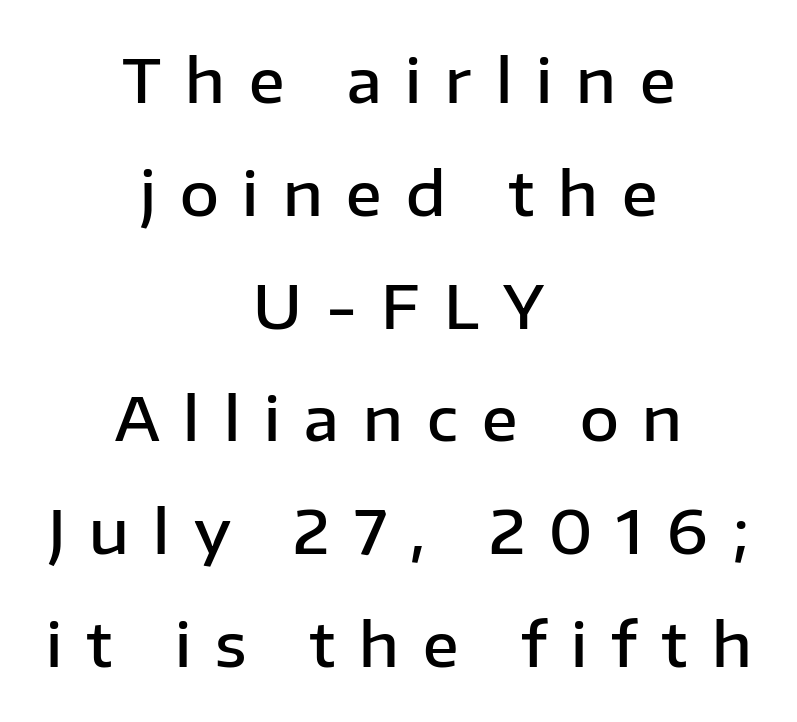
The glyphs are unaccompanied by any horizontal stroke below them. Casual observation: everything's sitting right in the middle. This is the regular roman posture of the typeface. Grotesque or geometric, the face here clearly has no serifs. A semibold gives these letters moderate extra thickness, short of bold.
